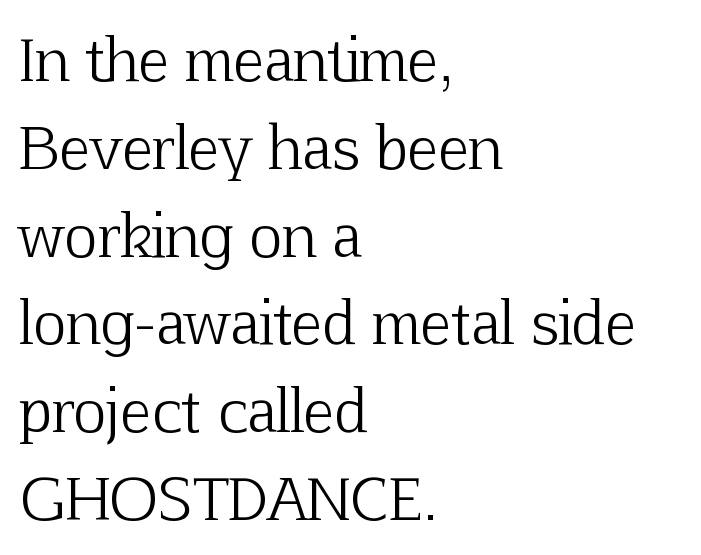
Q: Is the text bold? A: No.
Q: Is the text italic (slanted)? A: No, it is upright.
Q: Is the typeface a serif or a sans-serif typeface? A: Serif.
Q: Is the text underlined? A: No.
Q: How is the paragraph aligned? A: Left-aligned.
Q: Is the spacing between letters normal or unusually wide? A: Normal.
Q: Is the spacing between lines tight, normal or loose? A: Normal.
Q: Width (condensed, normal, or wide)? A: Normal.
Q: Stroke contrast? A: Low.
Q: x-height? A: Medium.
Q: Monospaced? A: No.
